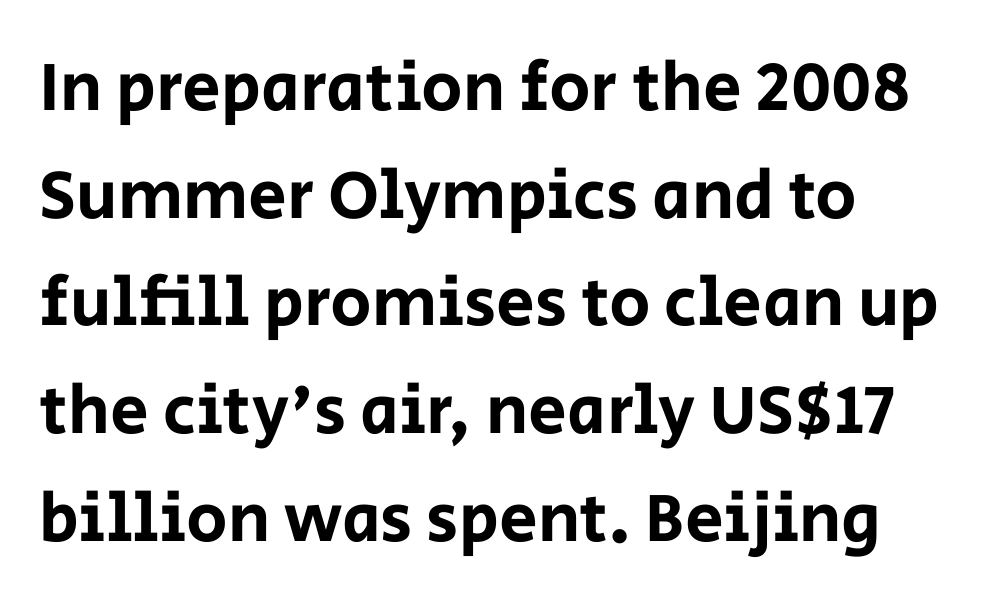
{"serif": "no", "italic": "no", "width": "normal", "stroke_contrast": "low", "x_height": "large", "monospaced": "no", "underline": "no", "align": "left", "line_spacing": "normal", "line_spacing_ratio": 1.56, "letter_spacing": "normal", "letter_spacing_em": 0.0, "glyph_px": 69}
